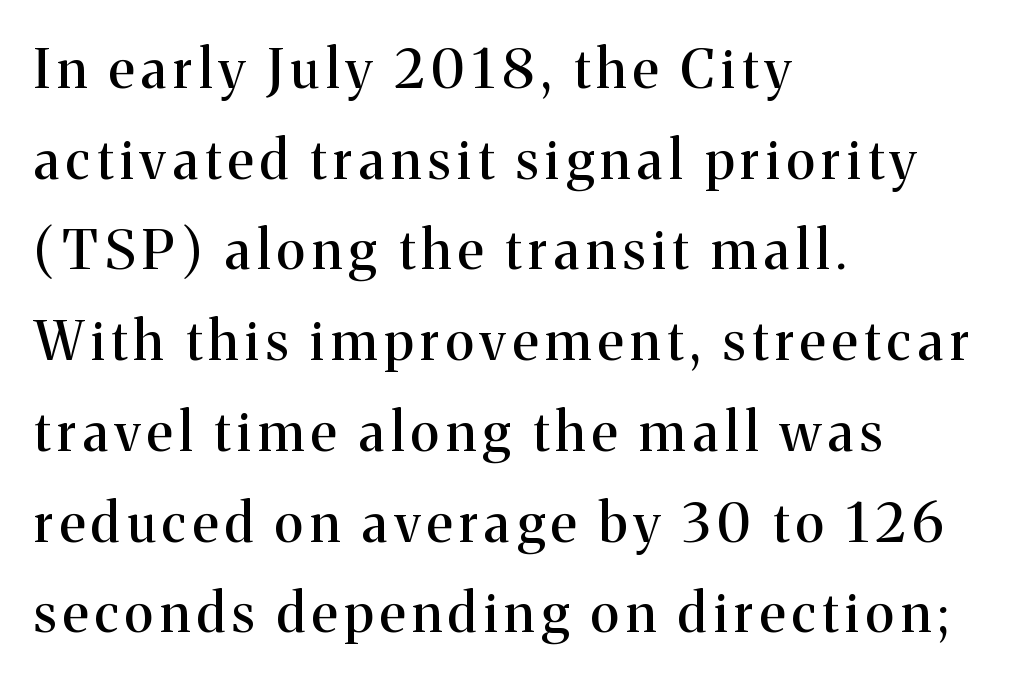
Underline: absent. If you drew a ruler down the left edge, every line would touch it. The block of text has a typical density, with ordinary space between rows. Spacing verdict: proportional, widths tailored to each character. The rendering shows small feet on the letterforms — a serif design. Posture: straight, roman, zero tilt.
